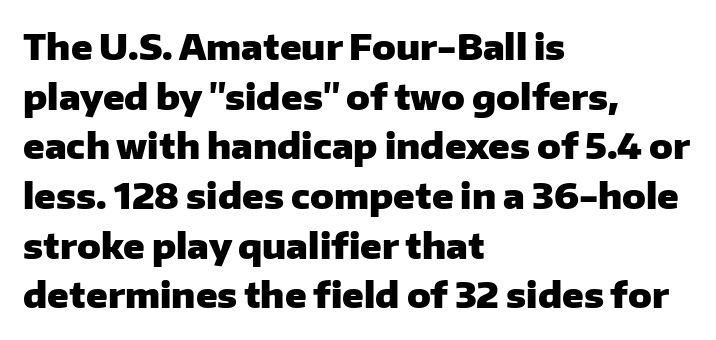
{"serif": "no", "italic": "no", "bold": "yes", "weight": "heavy", "width": "normal", "stroke_contrast": "low", "x_height": "medium", "monospaced": "no", "underline": "no", "align": "left", "line_spacing": "normal", "line_spacing_ratio": 1.42, "letter_spacing": "normal", "letter_spacing_em": 0.0, "glyph_px": 35}
